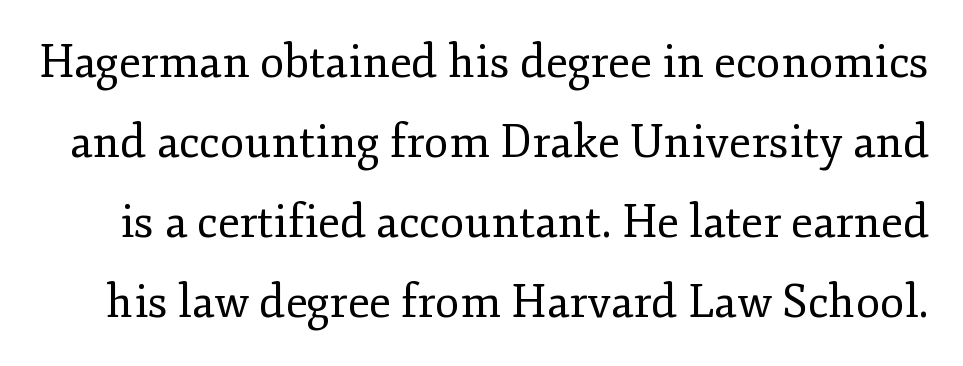
A typesetter would call this zero additional tracking. Is this a fixed-width face? No — the glyphs have proportional, varying widths. The lettering stays uniformly vertical, giving the passage a roman look. Descenders are the only things crossing below the line. The typeface chosen for these lines features serifs.
